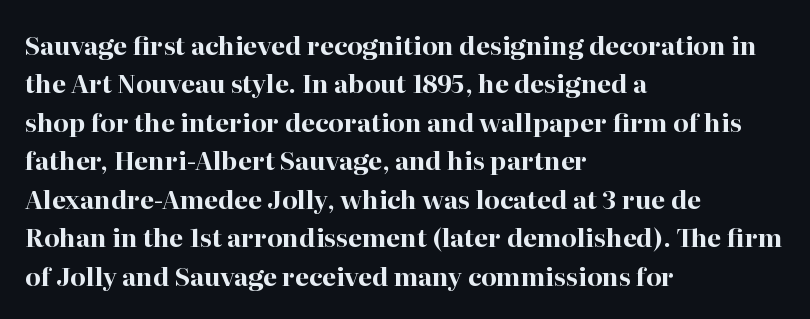
Here the glyphs are tracked normally, forming tight word shapes. Does the weight exceed regular? Yes, all the way to bold. The text block is weighted toward the left margin, trailing off unevenly rightward. Style check: upright. Notice how descenders clear the ascenders below comfortably — that's standard leading. Glance below the letters and you will spot only blank space.
